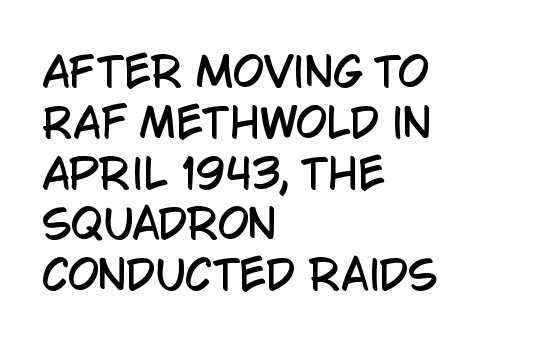
The image shows 40 px condensed sans-serif type, upright; set left-aligned, normal line spacing (1.27x), normal letter spacing, not underlined; low stroke contrast and a large x-height.
